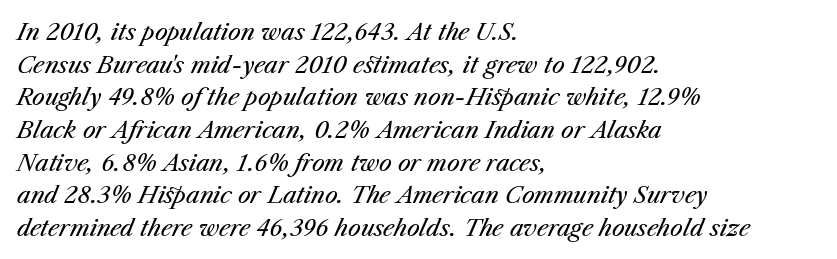
The image shows 23 px text type, italic (leaning right); set left-aligned, normal line spacing (1.42x), normal letter spacing, not underlined.
